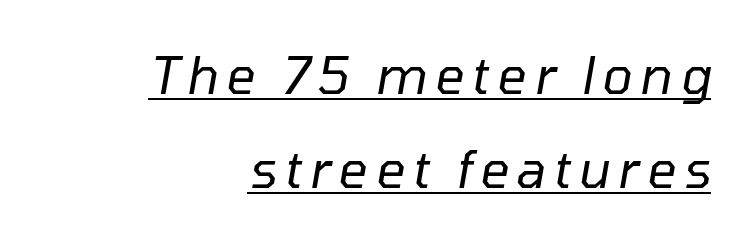
The characters are drawn with everyday or finer stroke widths. Right-aligned paragraph, ragged on the left. The rendering uses natural spacing where letterforms have individual widths. The face used here has a pronounced slope to its letters. What decoration does the sample have? An underline.
